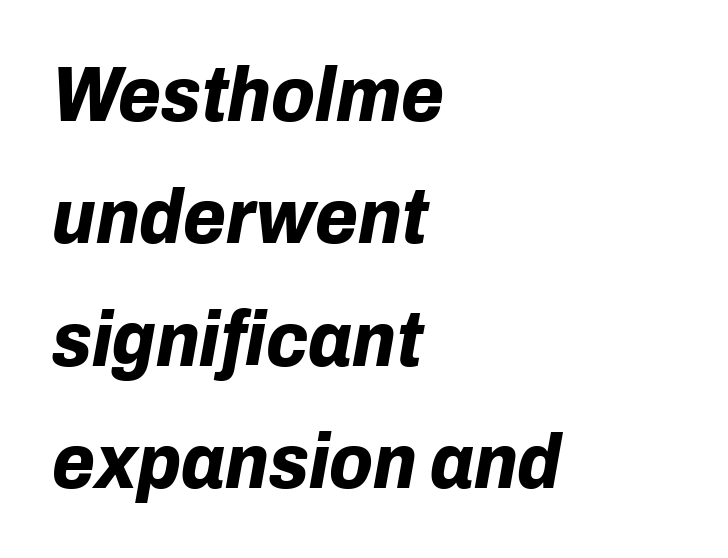
Q: Is the text bold? A: Yes.
Q: Is the text italic (slanted)? A: Yes, it leans right by about 10 degrees.
Q: Is the text underlined? A: No.
Q: How is the paragraph aligned? A: Left-aligned.
Q: Is the spacing between letters normal or unusually wide? A: Normal.
Q: Is the spacing between lines tight, normal or loose? A: Normal.
Q: Width (condensed, normal, or wide)? A: Normal.
Q: Stroke contrast? A: Low.
Q: x-height? A: Medium.
Q: Monospaced? A: No.
